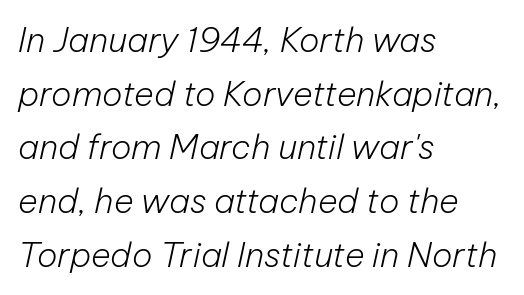
Q: Is the text bold? A: No.
Q: Is the text italic (slanted)? A: Yes, it leans right by about 12 degrees.
Q: Is the text underlined? A: No.
Q: How is the paragraph aligned? A: Left-aligned.
Q: Is the spacing between letters normal or unusually wide? A: Normal.
Q: Is the spacing between lines tight, normal or loose? A: Normal.
Q: Width (condensed, normal, or wide)? A: Normal.
Q: Stroke contrast? A: Low.
Q: x-height? A: Medium.
Q: Monospaced? A: No.
